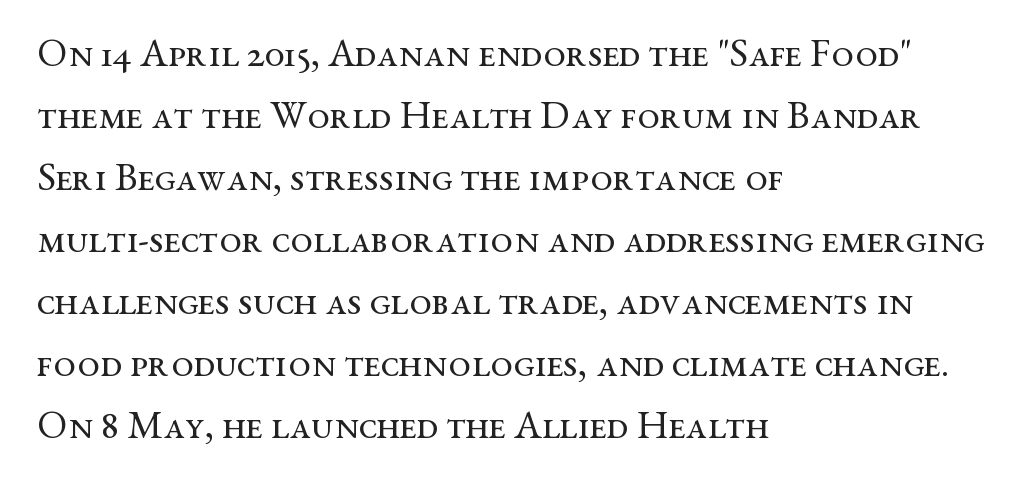
{"serif": "yes", "italic": "no", "bold": "no", "weight": "regular", "width": "wide", "stroke_contrast": "medium", "x_height": "medium", "monospaced": "no", "underline": "no", "align": "left", "line_spacing": "normal", "line_spacing_ratio": 1.55, "letter_spacing": "normal", "letter_spacing_em": 0.0, "glyph_px": 40}
